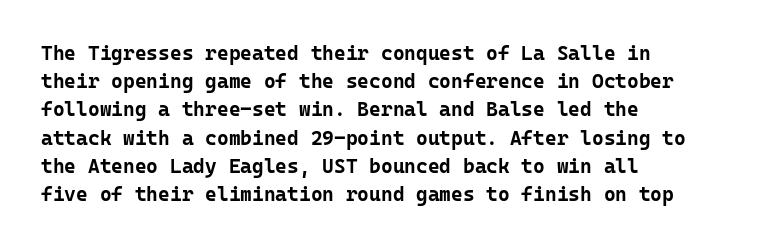
Q: Is the text bold? A: Yes.
Q: Is the text italic (slanted)? A: No, it is upright.
Q: Is the text underlined? A: No.
Q: How is the paragraph aligned? A: Left-aligned.
Q: Is the spacing between letters normal or unusually wide? A: Normal.
Q: Is the spacing between lines tight, normal or loose? A: Normal.
